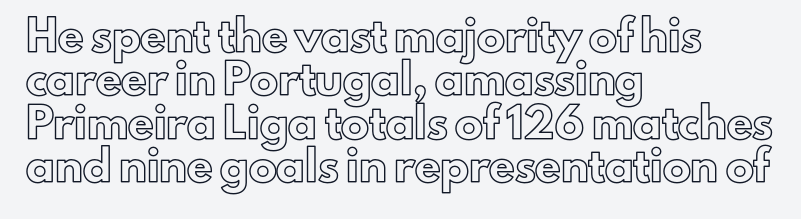
{"italic": "no", "width": "normal", "x_height": "small", "monospaced": "no", "underline": "no", "align": "left", "line_spacing": "normal", "line_spacing_ratio": 1.55, "letter_spacing": "normal", "letter_spacing_em": 0.0, "glyph_px": 28}
